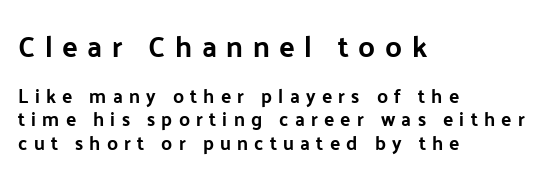
The image shows 29 px sans-serif type, upright; set left-aligned, line spacing 1.23x, unusually wide letter spacing (+0.33 em), not underlined; the first (top) block is 1.53x larger; low stroke contrast and a medium x-height.
